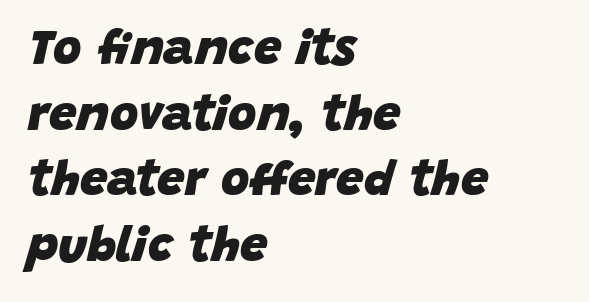
The image shows 49 px heavy type, italic (leaning right); set left-aligned, normal line spacing (1.34x), normal letter spacing, not underlined; low stroke contrast and a large x-height.
